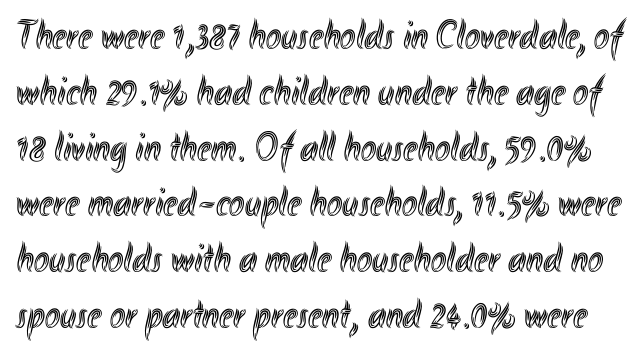
Q: Is the text italic (slanted)? A: Yes.
Q: Is the text underlined? A: No.
Q: Is the spacing between letters normal or unusually wide? A: Normal.
Q: Is the spacing between lines tight, normal or loose? A: Normal.
Q: Width (condensed, normal, or wide)? A: Condensed.
Q: x-height? A: Small.
Q: Monospaced? A: No.
